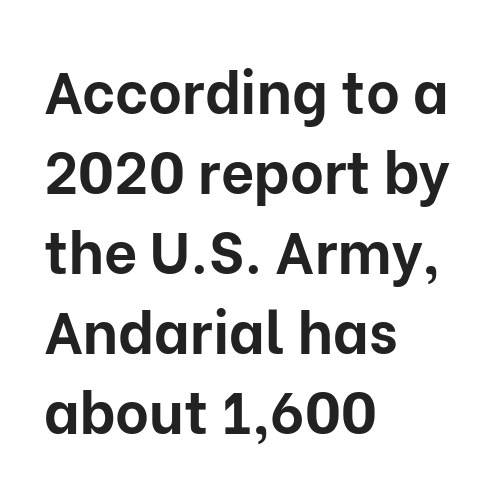
The ragged edge is on the right, which tells us the setting is flush left. Vertically, the passage feels balanced, rows spaced as you'd expect. Students, this is bold: see how much ink each stroke carries. Glance below the letters and you will spot only blank space. Tracking value appears to be zero — textbook default spacing. Think of a printed novel: that variable character pitch is what you see here.
